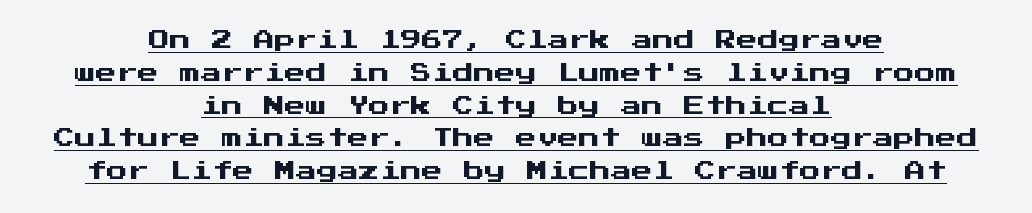
Q: Is the text italic (slanted)? A: No, it is upright.
Q: Is the text underlined? A: Yes.
Q: How is the paragraph aligned? A: Centered.
Q: Is the spacing between letters normal or unusually wide? A: Normal.
Q: Is the spacing between lines tight, normal or loose? A: Normal.
